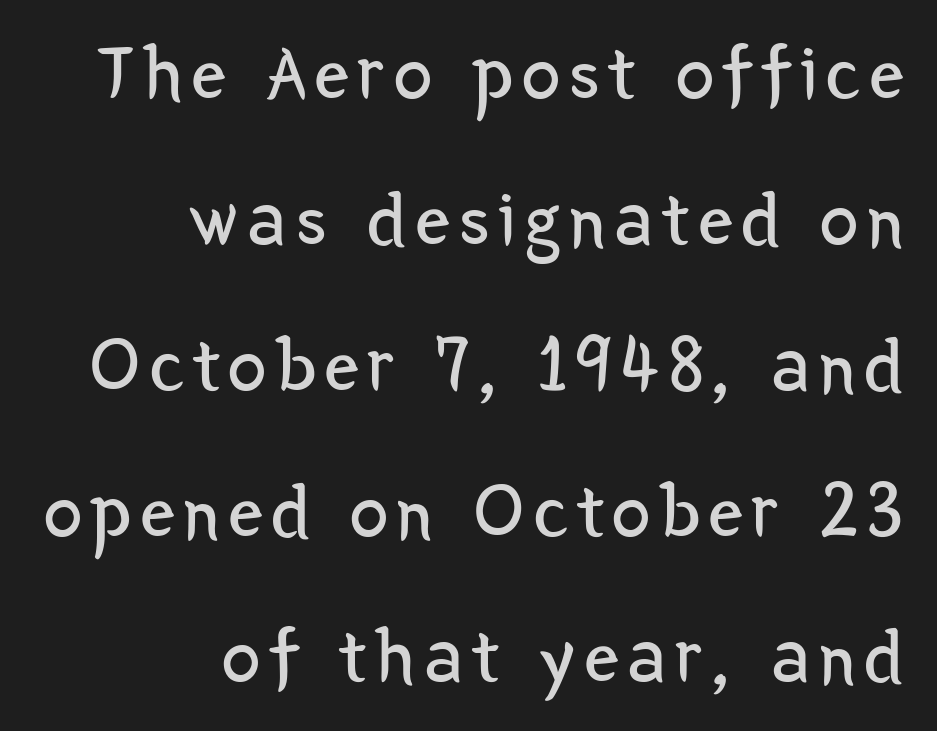
The image shows 78 px regular-weight, condensed sans-serif type, upright; set right-aligned, line spacing 1.87x, not underlined; low stroke contrast and a medium x-height.
